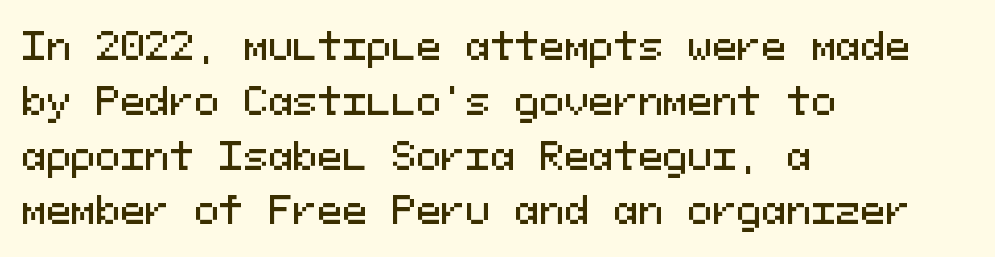
{"serif": "no", "italic": "no", "width": "normal", "stroke_contrast": "medium", "x_height": "medium", "monospaced": "yes", "underline": "no", "align": "left", "line_spacing": "normal", "line_spacing_ratio": 1.48, "letter_spacing": "normal", "letter_spacing_em": 0.0, "glyph_px": 37}
